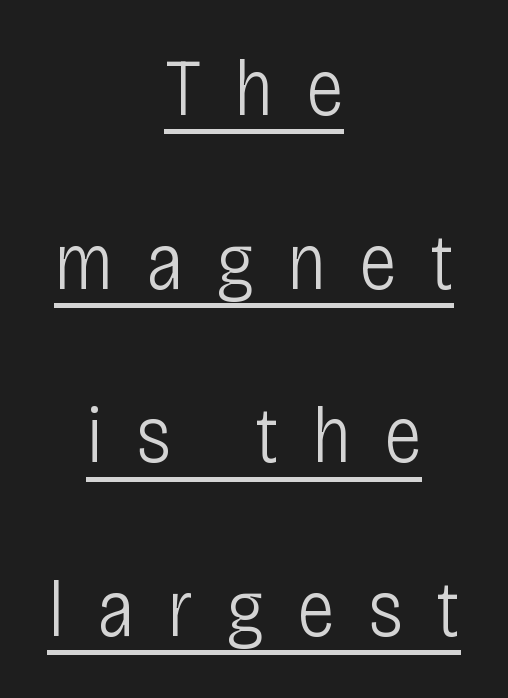
The image shows 80 px light, condensed sans-serif type, upright; set centered, loose line spacing (2.17x), unusually wide letter spacing (+0.41 em), underlined; low stroke contrast and a large x-height.
